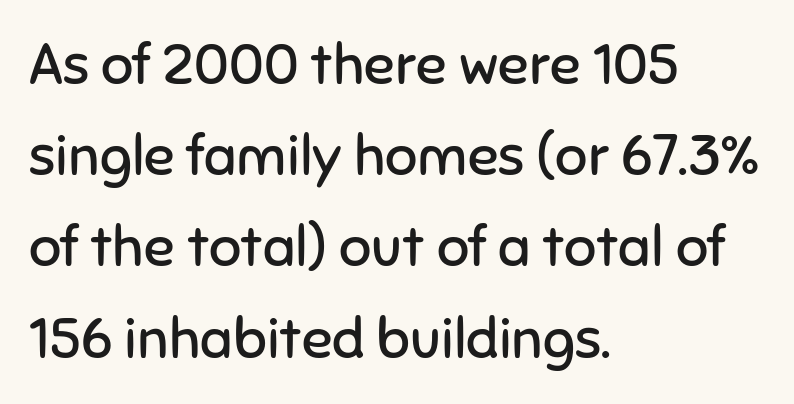
{"serif": "no", "italic": "no", "bold": "no", "weight": "regular", "width": "normal", "stroke_contrast": "low", "x_height": "medium", "monospaced": "no", "underline": "no", "align": "left", "line_spacing": "normal", "line_spacing_ratio": 1.6, "letter_spacing": "normal", "letter_spacing_em": 0.0, "glyph_px": 57}
